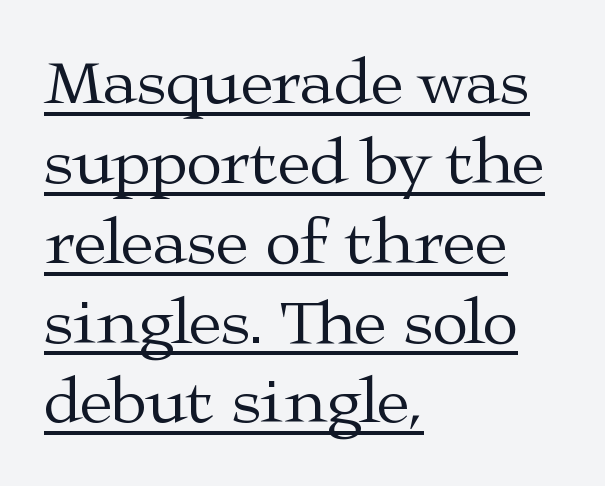
{"serif": "yes", "italic": "no", "bold": "no", "weight": "regular", "width": "wide", "stroke_contrast": "medium", "x_height": "medium", "monospaced": "no", "underline": "yes", "align": "left", "line_spacing_ratio": 1.21, "letter_spacing": "normal", "letter_spacing_em": 0.0, "glyph_px": 66}
